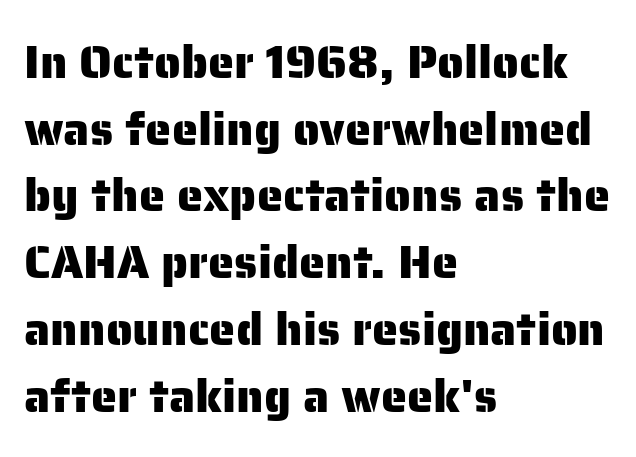
{"serif": "no", "italic": "no", "width": "normal", "stroke_contrast": "low", "x_height": "medium", "monospaced": "no", "underline": "no", "align": "left", "line_spacing": "normal", "line_spacing_ratio": 1.42, "letter_spacing": "normal", "letter_spacing_em": 0.0, "glyph_px": 47}
